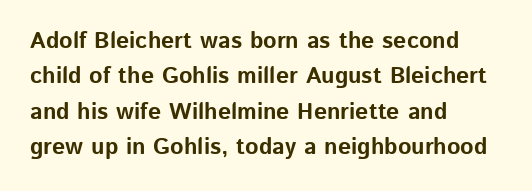
{"italic": "no", "bold": "yes", "underline": "no", "align": "left", "line_spacing": "normal", "line_spacing_ratio": 1.54, "letter_spacing": "normal", "letter_spacing_em": 0.0, "glyph_px": 23}
